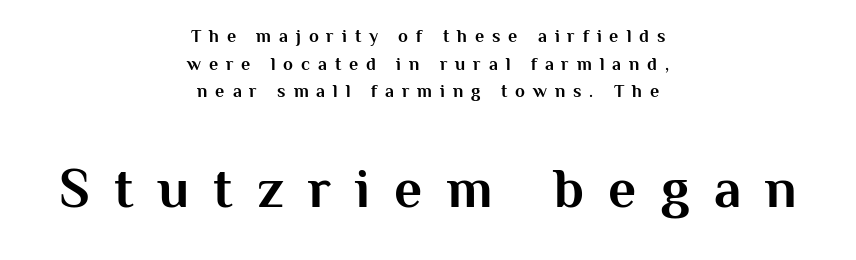
{"serif": "no", "italic": "no", "bold": "yes", "weight": "bold", "width": "normal", "stroke_contrast": "medium", "x_height": "medium", "monospaced": "no", "underline": "no", "align": "center", "line_spacing": "normal", "line_spacing_ratio": 1.53, "letter_spacing": "wide", "letter_spacing_em": 0.44, "larger_block": "second", "size_ratio": 3.06, "glyph_px": 55}
